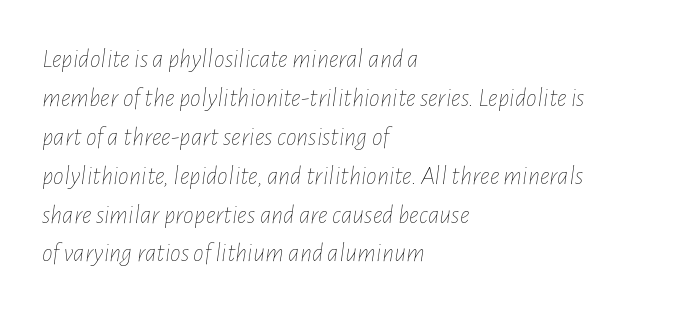
The typesetter chose a ragged-right arrangement here. Stems here are at most as thick as an everyday book face. Characters follow at the spacing the type designer built in. Anything drawn beneath the words? Only blank space. The typography opts for an oblique posture over an upright one.
